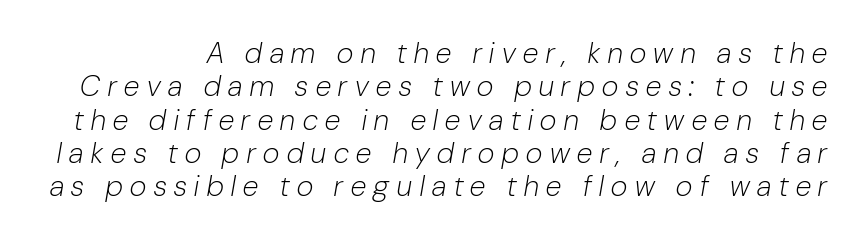
{"italic": "yes", "lean": "right", "slant_degrees": 10, "bold": "no", "weight": "light", "width": "condensed", "stroke_contrast": "low", "x_height": "medium", "monospaced": "no", "underline": "no", "line_spacing": "tight", "line_spacing_ratio": 1.15, "letter_spacing": "wide", "letter_spacing_em": 0.27, "glyph_px": 29}
